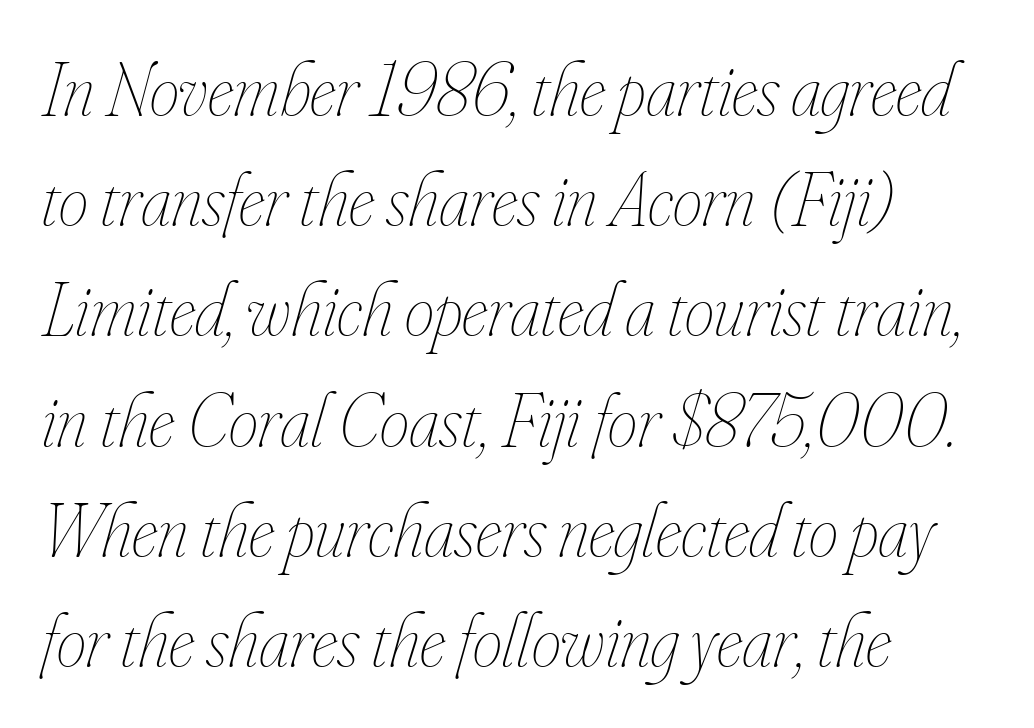
{"italic": "yes", "lean": "right", "slant_degrees": 16, "bold": "no", "weight": "thin", "width": "condensed", "stroke_contrast": "low", "x_height": "small", "monospaced": "no", "underline": "no", "align": "left", "line_spacing": "normal", "line_spacing_ratio": 1.47, "letter_spacing": "normal", "letter_spacing_em": 0.0, "glyph_px": 75}
